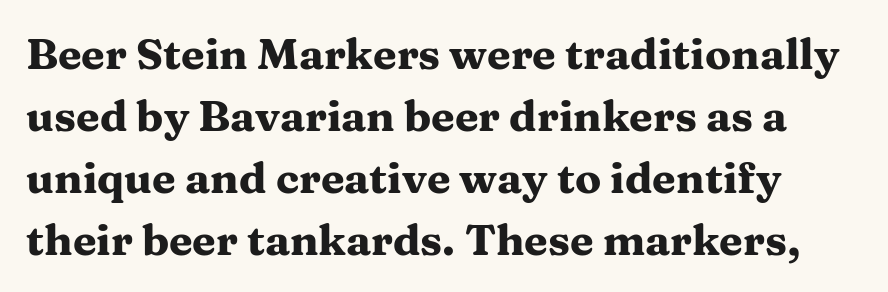
{"serif": "yes", "italic": "no", "bold": "yes", "weight": "heavy", "width": "wide", "stroke_contrast": "medium", "x_height": "medium", "monospaced": "no", "underline": "no", "line_spacing": "normal", "line_spacing_ratio": 1.44, "letter_spacing": "normal", "letter_spacing_em": 0.0, "glyph_px": 43}
